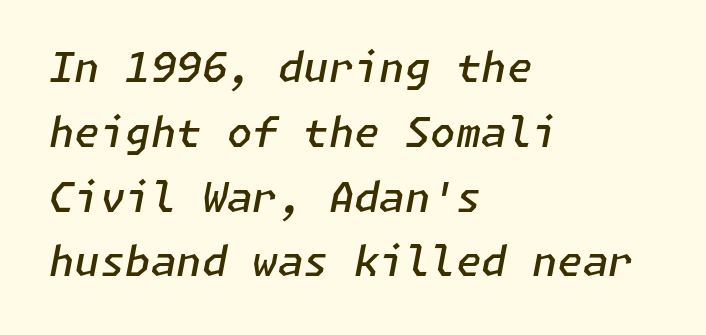
The image shows 41 px semibold type, italic (leaning right); set left-aligned, normal line spacing (1.58x), normal letter spacing, not underlined; low stroke contrast and a medium x-height.
